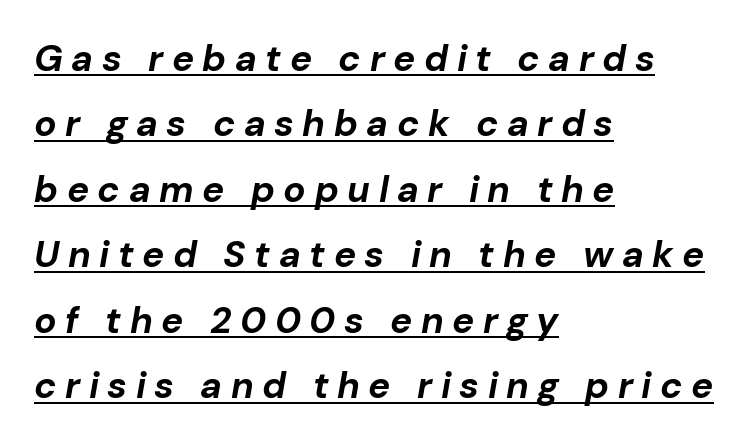
Q: Is the text bold? A: Yes.
Q: Is the text italic (slanted)? A: Yes, it leans right by about 10 degrees.
Q: Is the text underlined? A: Yes.
Q: How is the paragraph aligned? A: Left-aligned.
Q: Is the spacing between letters normal or unusually wide? A: Unusually wide.
Q: Width (condensed, normal, or wide)? A: Normal.
Q: Stroke contrast? A: Low.
Q: x-height? A: Medium.
Q: Monospaced? A: No.
